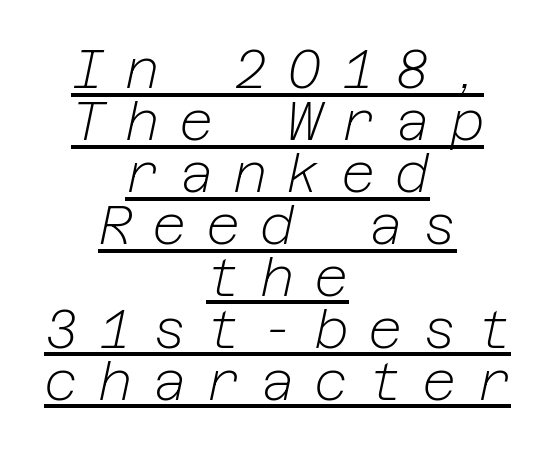
The image shows 53 px light type, italic (leaning right); set centered, tight line spacing (0.98x), unusually wide letter spacing (+0.37 em), underlined; low stroke contrast and a medium x-height.
